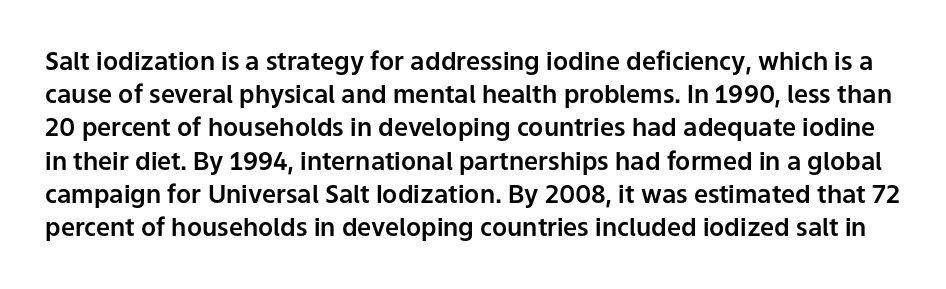
{"italic": "no", "underline": "no", "line_spacing": "normal", "line_spacing_ratio": 1.33, "letter_spacing": "normal", "letter_spacing_em": 0.0, "glyph_px": 25}
